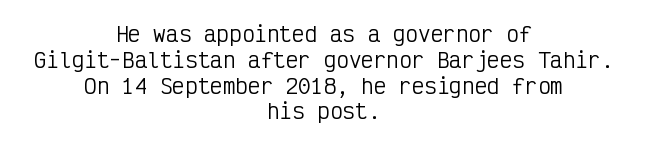
The image shows 21 px text type, upright; set centered, line spacing 1.23x, normal letter spacing, not underlined.
